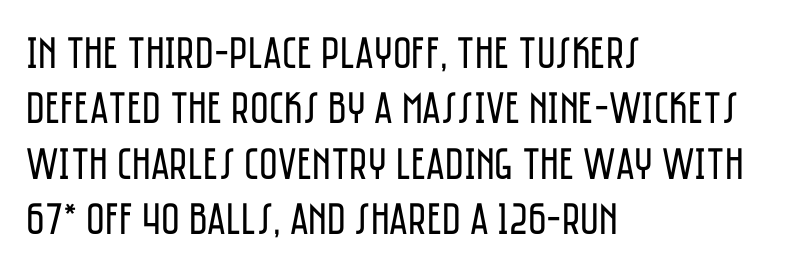
Q: Is the text bold? A: No.
Q: Is the text italic (slanted)? A: No, it is upright.
Q: Is the typeface a serif or a sans-serif typeface? A: Sans-serif.
Q: Is the text underlined? A: No.
Q: How is the paragraph aligned? A: Left-aligned.
Q: Is the spacing between letters normal or unusually wide? A: Normal.
Q: Width (condensed, normal, or wide)? A: Condensed.
Q: Stroke contrast? A: Low.
Q: x-height? A: Large.
Q: Monospaced? A: No.
